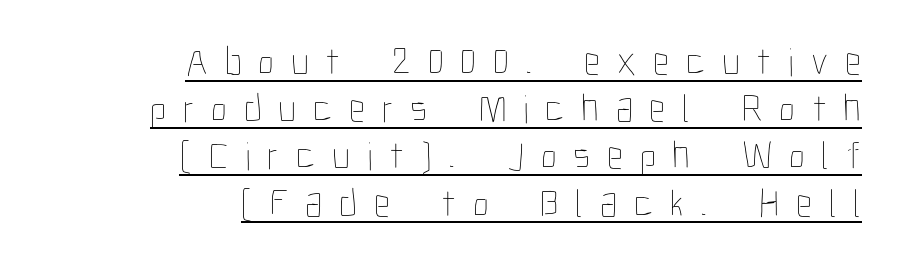
Q: Is the text bold? A: No.
Q: Is the text italic (slanted)? A: No, it is upright.
Q: Is the text underlined? A: Yes.
Q: How is the paragraph aligned? A: Right-aligned.
Q: Is the spacing between letters normal or unusually wide? A: Unusually wide.
Q: Width (condensed, normal, or wide)? A: Condensed.
Q: Stroke contrast? A: Low.
Q: x-height? A: Medium.
Q: Monospaced? A: No.
